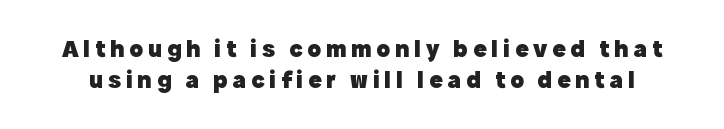
Q: Is the text bold? A: Yes.
Q: Is the text italic (slanted)? A: No, it is upright.
Q: Is the text underlined? A: No.
Q: Is the spacing between lines tight, normal or loose? A: Normal.
